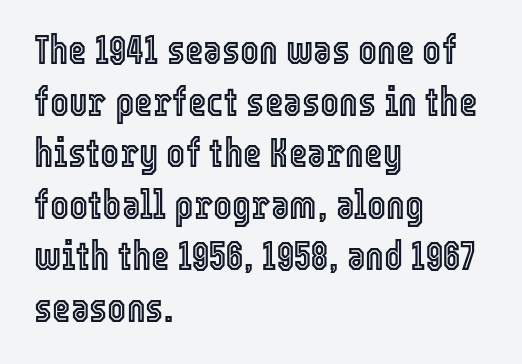
The image shows 40 px condensed type, upright; set left-aligned, normal line spacing (1.29x), normal letter spacing, not underlined; a medium x-height.
